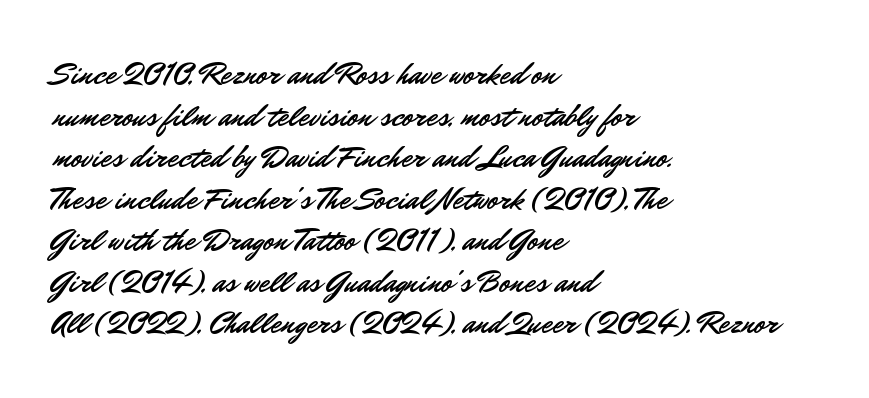
The image shows 31 px sans-serif type; set left-aligned, normal line spacing (1.34x), normal letter spacing, not underlined; low stroke contrast and a small x-height.
